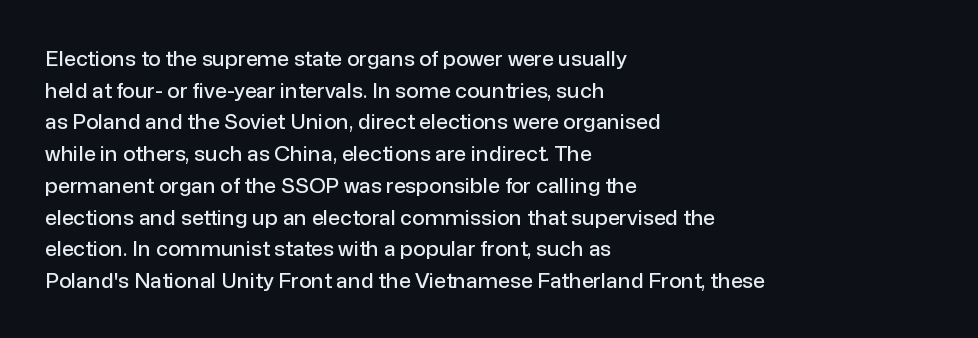
The image shows 21 px text type, upright; set left-aligned, normal line spacing (1.51x), normal letter spacing, not underlined.
